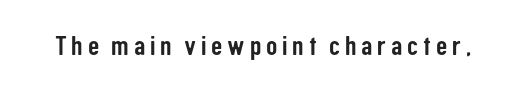
Tall strokes in this sample are plumb rather than angled. Only glyphs here, with clear space below each row. This is sans-serif lettering, the kind often seen on screens and signage. Note the varied advance widths — an 'i' is clearly narrower than an 'm'.
